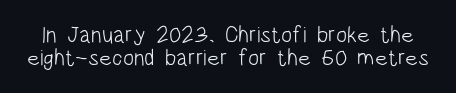
{"italic": "no", "bold": "no", "underline": "no", "line_spacing": "tight", "line_spacing_ratio": 0.99, "letter_spacing": "normal", "letter_spacing_em": 0.0, "glyph_px": 23}
